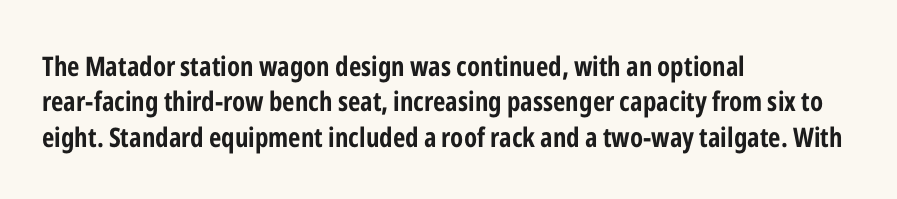
A clean baseline with only descenders dipping below it. These lines stack with their left ends in a neat column. Regular leading. Pretty heavy lettering here — definitely bold. Does extra space separate the letters? No, they use regular spacing.
